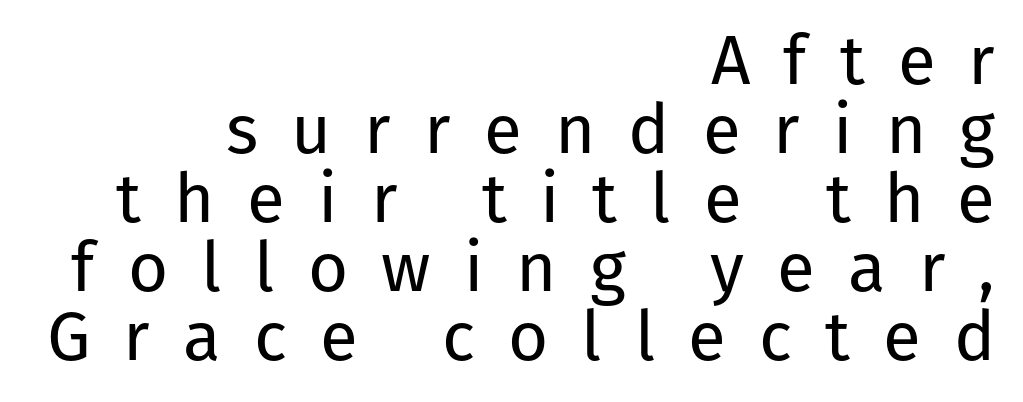
{"serif": "no", "italic": "no", "bold": "no", "weight": "regular", "width": "normal", "stroke_contrast": "low", "x_height": "medium", "monospaced": "no", "underline": "no", "align": "right", "line_spacing": "tight", "line_spacing_ratio": 1.0, "letter_spacing": "wide", "letter_spacing_em": 0.48, "glyph_px": 69}
